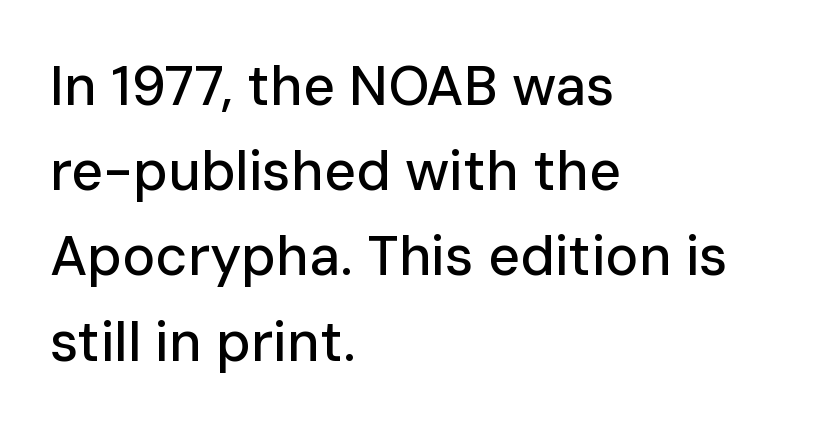
Q: Is the text italic (slanted)? A: No, it is upright.
Q: Is the typeface a serif or a sans-serif typeface? A: Sans-serif.
Q: Is the text underlined? A: No.
Q: How is the paragraph aligned? A: Left-aligned.
Q: Is the spacing between letters normal or unusually wide? A: Normal.
Q: Is the spacing between lines tight, normal or loose? A: Normal.
Q: Width (condensed, normal, or wide)? A: Normal.
Q: Stroke contrast? A: Low.
Q: x-height? A: Medium.
Q: Monospaced? A: No.
